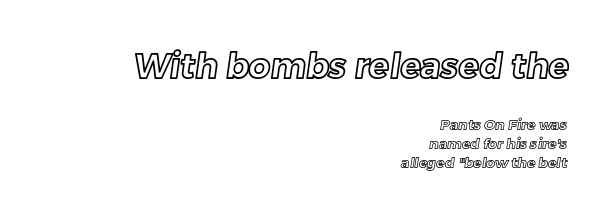
Q: Is the text underlined? A: No.
Q: How is the paragraph aligned? A: Right-aligned.
Q: Is the spacing between letters normal or unusually wide? A: Normal.
Q: Is the spacing between lines tight, normal or loose? A: Normal.
Q: Which block of text is set in a larger size, the first (top) or the second (bottom)? A: The first (top) one.
Q: Width (condensed, normal, or wide)? A: Normal.
Q: x-height? A: Medium.
Q: Monospaced? A: No.
